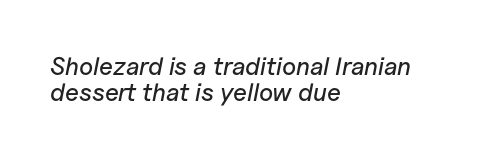
The setting favours the left margin, as ordinary paragraphs usually do. Cramped leading. Nobody touched the tracking dial on this one. Slant detected: the letters are inclined. Type without underlining.
